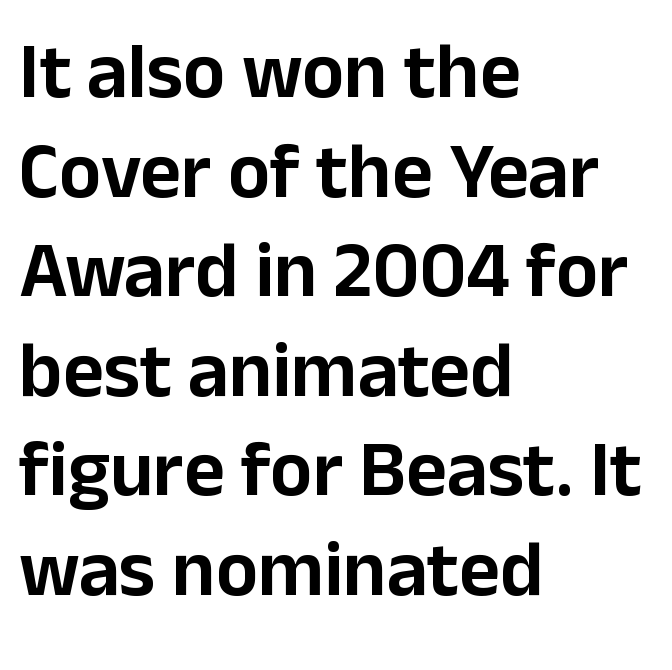
Q: Is the text italic (slanted)? A: No, it is upright.
Q: Is the typeface a serif or a sans-serif typeface? A: Sans-serif.
Q: Is the text underlined? A: No.
Q: How is the paragraph aligned? A: Left-aligned.
Q: Is the spacing between letters normal or unusually wide? A: Normal.
Q: Is the spacing between lines tight, normal or loose? A: Normal.
Q: Width (condensed, normal, or wide)? A: Normal.
Q: Stroke contrast? A: Low.
Q: x-height? A: Medium.
Q: Monospaced? A: No.
